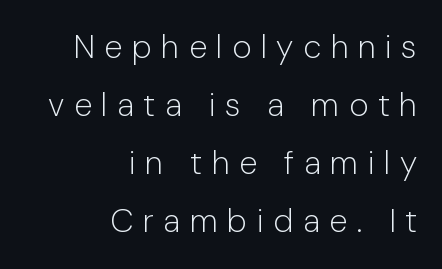
{"serif": "no", "italic": "no", "bold": "no", "weight": "light", "width": "normal", "stroke_contrast": "low", "x_height": "medium", "monospaced": "no", "underline": "no", "align": "right", "line_spacing_ratio": 1.76, "letter_spacing": "wide", "letter_spacing_em": 0.29, "glyph_px": 33}
